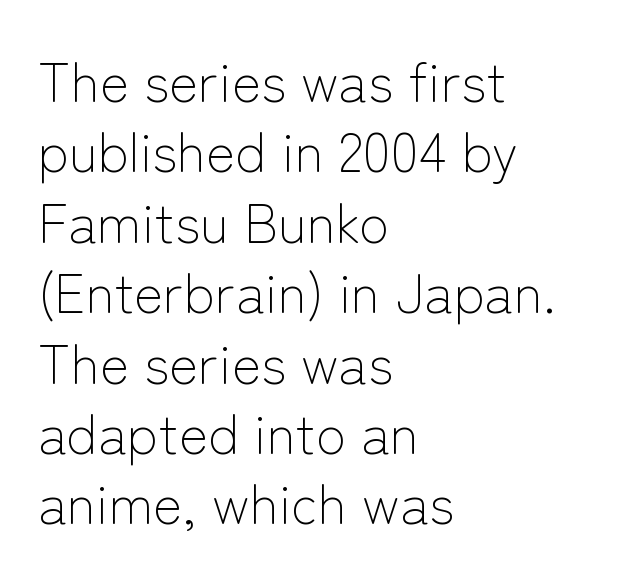
Looks like regular typesetting: each glyph gets only the width it needs. It's the straight-up-and-down kind of type. Line beginnings align vertically; line endings do not. Type without underlining. Compared with typical body copy, the letter spacing here is the same. Nope, no serifs anywhere on these letters.
